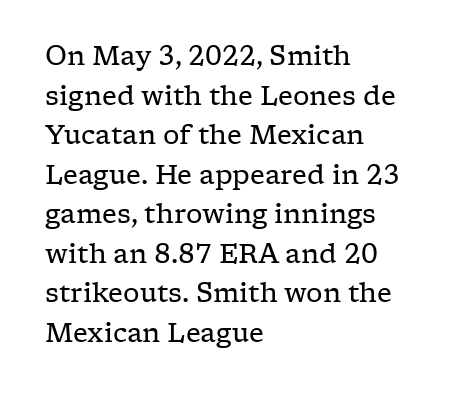
The block of text has a typical density, with ordinary space between rows. The line texture is even and compact thanks to regular tracking. Nothing heavy about these letters — not bold at all. Which margin do the lines hug? The left one — the right edge is uneven.
